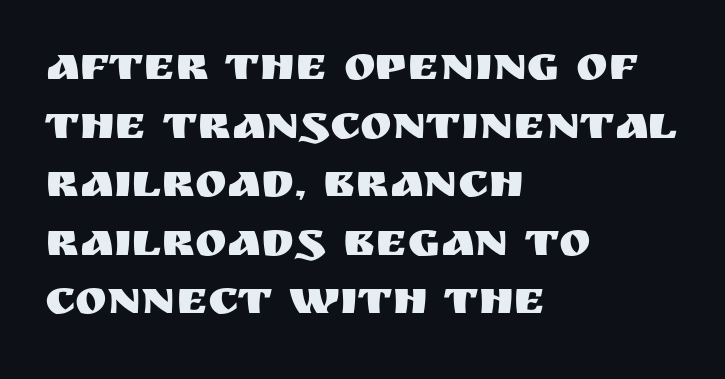
The image shows 48 px sans-serif type, upright; set left-aligned, line spacing 1.22x, normal letter spacing, not underlined; medium stroke contrast and a large x-height.
